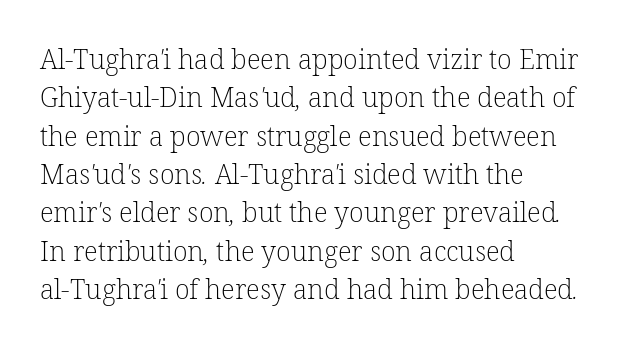
Q: Is the text bold? A: No.
Q: Is the text underlined? A: No.
Q: How is the paragraph aligned? A: Left-aligned.
Q: Is the spacing between letters normal or unusually wide? A: Normal.
Q: Is the spacing between lines tight, normal or loose? A: Normal.
